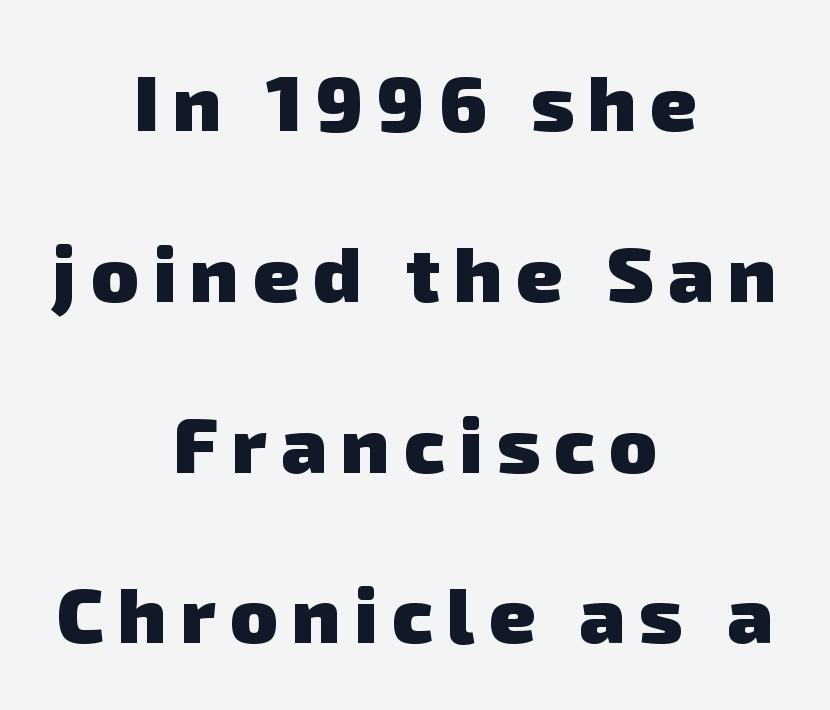
Q: Is the text bold? A: Yes.
Q: Is the typeface a serif or a sans-serif typeface? A: Sans-serif.
Q: Is the text underlined? A: No.
Q: How is the paragraph aligned? A: Centered.
Q: Is the spacing between lines tight, normal or loose? A: Loose.
Q: Width (condensed, normal, or wide)? A: Normal.
Q: Stroke contrast? A: Low.
Q: x-height? A: Medium.
Q: Monospaced? A: No.
